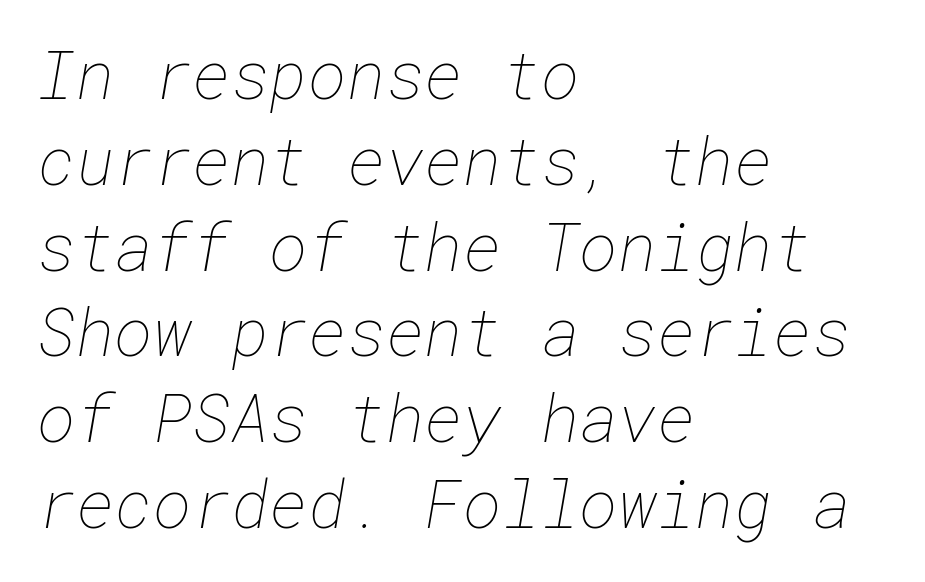
{"bold": "no", "weight": "thin", "width": "normal", "stroke_contrast": "low", "x_height": "medium", "underline": "no", "align": "left", "line_spacing": "normal", "line_spacing_ratio": 1.3, "letter_spacing": "normal", "letter_spacing_em": 0.0, "glyph_px": 66}
